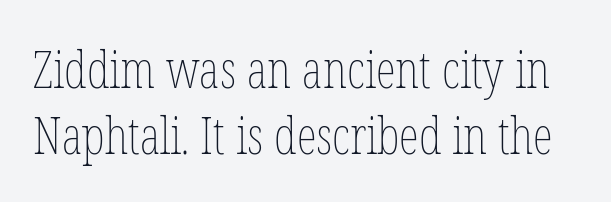
{"italic": "no", "bold": "no", "weight": "thin", "width": "condensed", "stroke_contrast": "low", "x_height": "medium", "monospaced": "no", "underline": "no", "line_spacing": "normal", "line_spacing_ratio": 1.29, "letter_spacing": "normal", "letter_spacing_em": 0.0, "glyph_px": 51}
